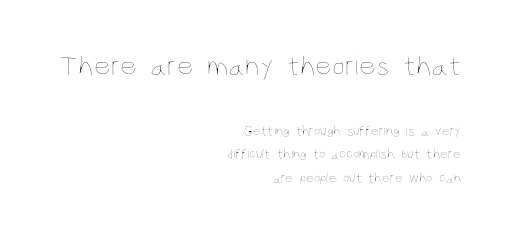
The image shows 29 px thin, condensed type, upright; set right-aligned, normal line spacing (1.68x), normal letter spacing, not underlined; the first (top) block is 2.07x larger; low stroke contrast and a large x-height.
